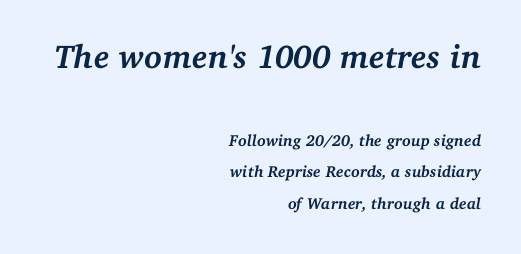
{"serif": "yes", "italic": "yes", "lean": "right", "slant_degrees": 11, "bold": "yes", "weight": "semibold", "width": "normal", "stroke_contrast": "medium", "x_height": "medium", "monospaced": "no", "underline": "no", "align": "right", "line_spacing": "loose", "line_spacing_ratio": 1.98, "letter_spacing": "normal", "letter_spacing_em": 0.0, "larger_block": "first", "size_ratio": 2.06, "glyph_px": 33}
